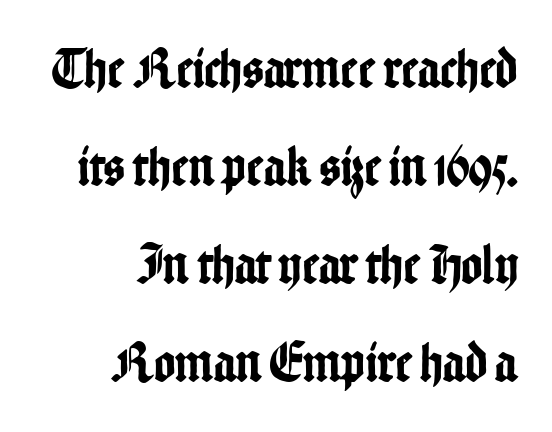
Type without underlining. The face used here is a sans, in the tradition of grotesques and geometrics. Every row of glyphs terminates at an identical x-position on the right. The face used here is proportionally spaced, like ordinary book or web type. The lettering holds an erect, upright posture throughout.
